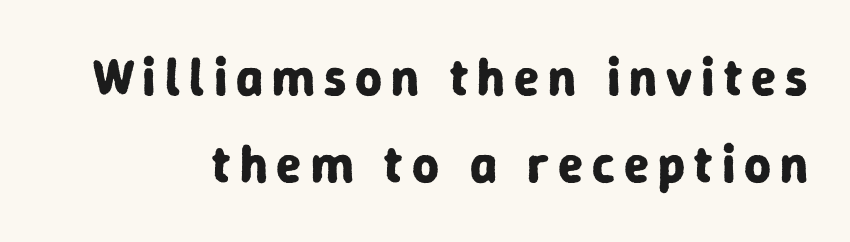
{"serif": "no", "italic": "no", "bold": "yes", "weight": "bold", "width": "normal", "stroke_contrast": "low", "x_height": "medium", "monospaced": "no", "underline": "no", "line_spacing": "normal", "line_spacing_ratio": 1.68, "glyph_px": 52}
